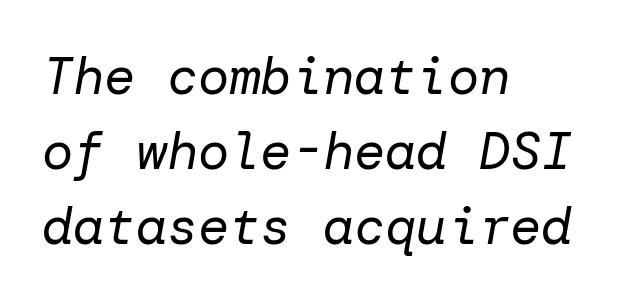
{"italic": "yes", "lean": "right", "slant_degrees": 10, "bold": "no", "weight": "regular", "width": "normal", "stroke_contrast": "low", "x_height": "medium", "underline": "no", "align": "left", "line_spacing": "normal", "line_spacing_ratio": 1.44, "letter_spacing": "normal", "letter_spacing_em": 0.0, "glyph_px": 52}
